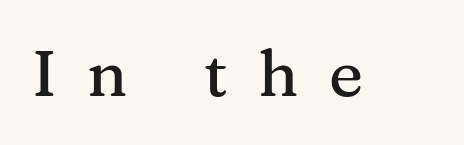
{"serif": "yes", "italic": "no", "width": "normal", "stroke_contrast": "medium", "x_height": "medium", "monospaced": "no", "underline": "no", "letter_spacing": "wide", "letter_spacing_em": 0.47, "glyph_px": 65}
